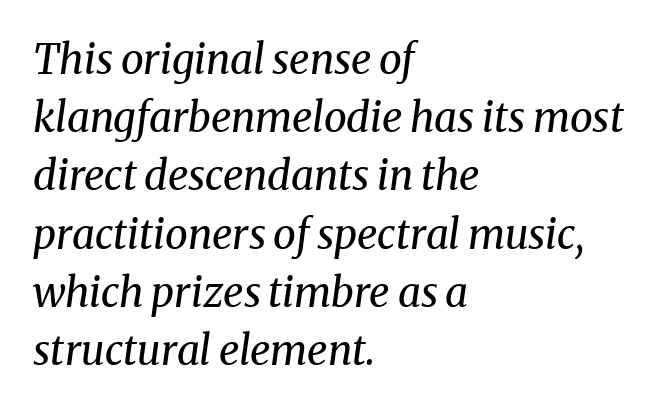
Q: Is the text bold? A: No.
Q: Is the text italic (slanted)? A: Yes, it leans right by about 8 degrees.
Q: Is the typeface a serif or a sans-serif typeface? A: Serif.
Q: Is the text underlined? A: No.
Q: How is the paragraph aligned? A: Left-aligned.
Q: Is the spacing between letters normal or unusually wide? A: Normal.
Q: Is the spacing between lines tight, normal or loose? A: Normal.
Q: Width (condensed, normal, or wide)? A: Normal.
Q: Stroke contrast? A: Medium.
Q: x-height? A: Medium.
Q: Monospaced? A: No.
